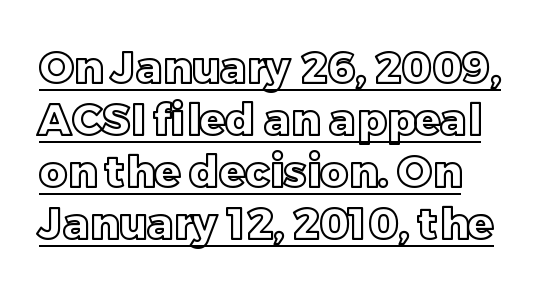
Nobody touched the tracking dial on this one. Descenders here cross a horizontal rule under the line. Each letter keeps its own natural width here, so spacing adapts to shape. Posture: straight, roman, zero tilt. One-word summary of the alignment: left.
